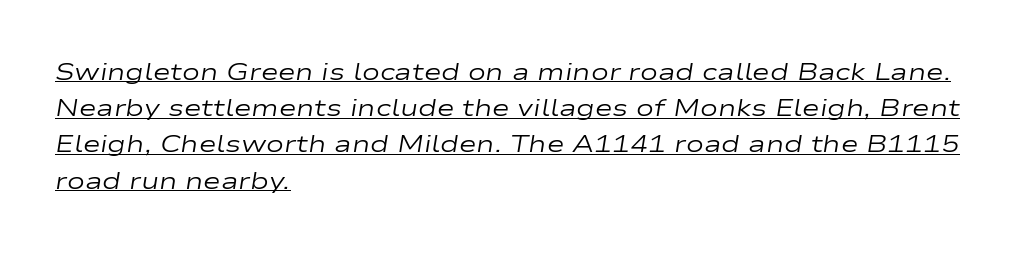
{"italic": "yes", "lean": "right", "slant_degrees": 9, "bold": "no", "underline": "yes", "align": "left", "line_spacing": "normal", "line_spacing_ratio": 1.51, "letter_spacing": "normal", "letter_spacing_em": 0.0, "glyph_px": 24}
